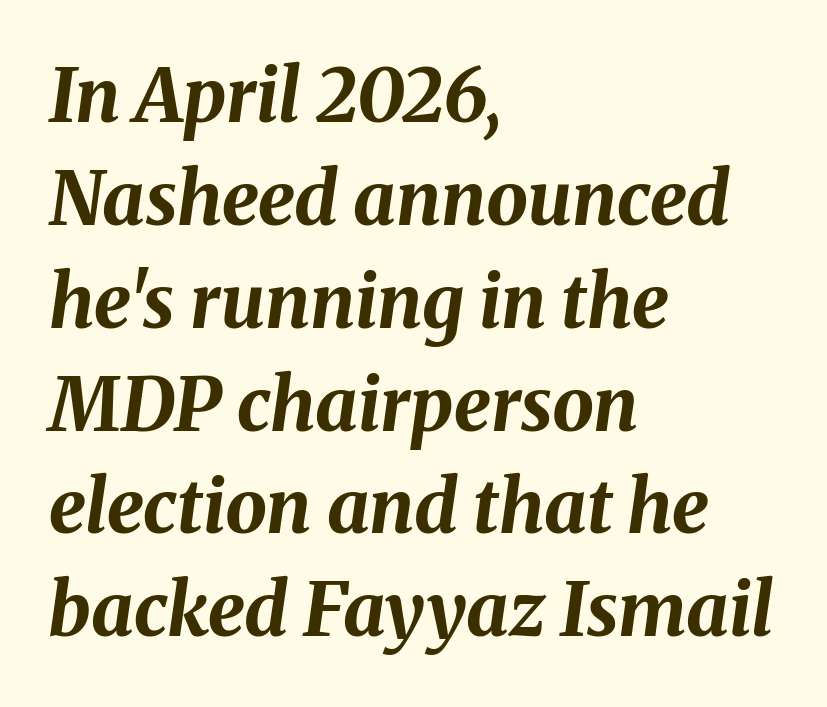
This rendering leaves character spacing at its baseline value. The compositor pushed each line to the left boundary. Glance below the letters and you will spot only blank space. Set as a true bold cut, around the 700 mark. Designer's note — italics engaged.
